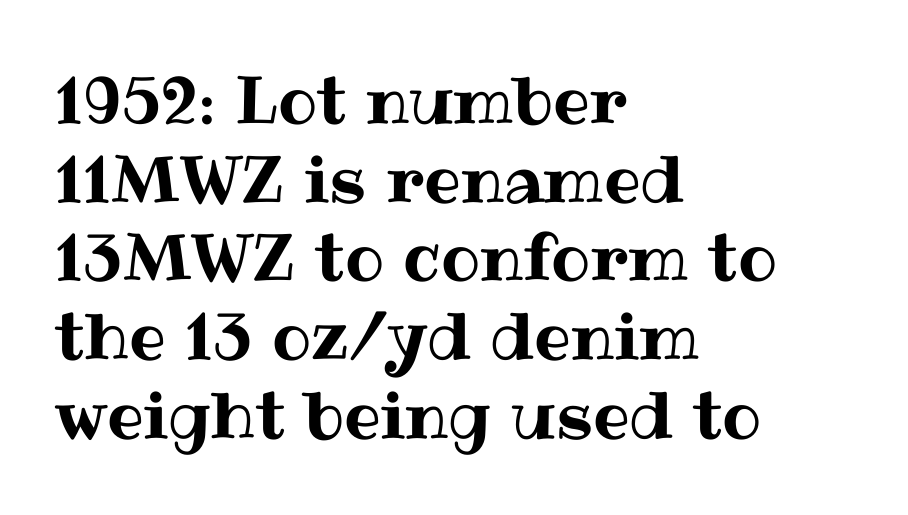
The image shows 65 px text type, upright; set left-aligned, line spacing 1.21x, normal letter spacing, not underlined; medium stroke contrast and a medium x-height.
